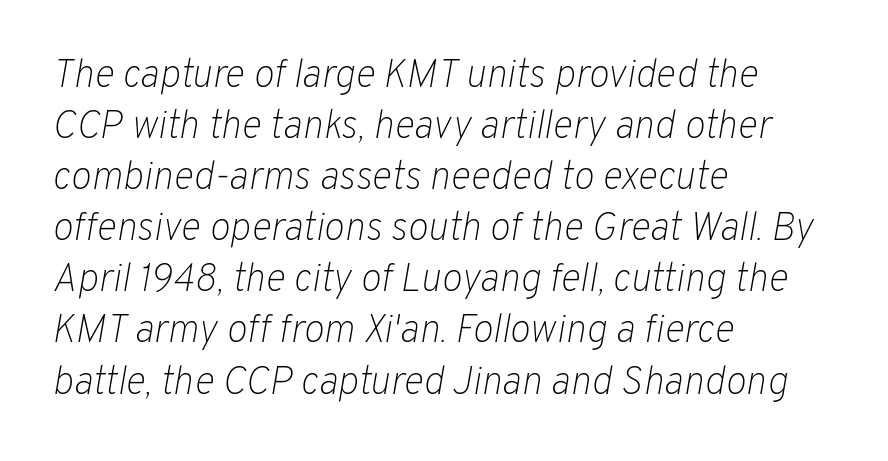
Leading matches the norm, producing a regular column. This rendering uses left alignment, leaving the right contour irregular. Each stroke keeps to a modest, everyday thickness or less. Style check: oblique. Here the designer chose a conventional face with non-uniform glyph widths.
